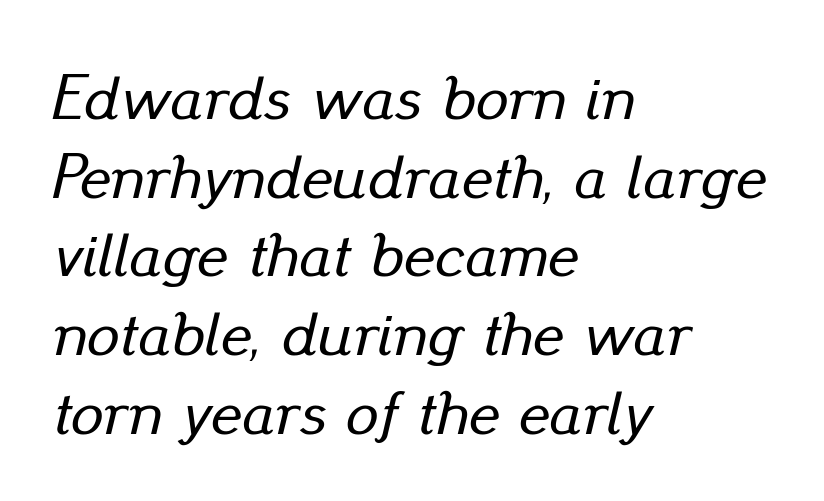
Is the block centered? No — it sits flush against the left margin. The face used here has a pronounced slope to its letters. Letter spacing: default. Descender tails drop into unmarked territory.
